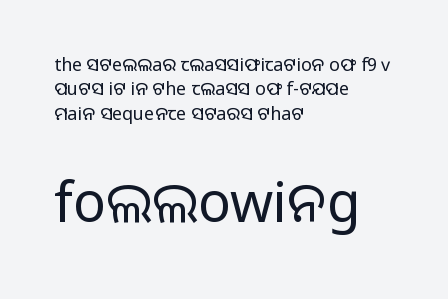
Q: Is the text bold? A: No.
Q: Is the text italic (slanted)? A: No, it is upright.
Q: Is the typeface a serif or a sans-serif typeface? A: Sans-serif.
Q: Is the text underlined? A: No.
Q: How is the paragraph aligned? A: Left-aligned.
Q: Is the spacing between letters normal or unusually wide? A: Normal.
Q: Is the spacing between lines tight, normal or loose? A: Normal.
Q: Which block of text is set in a larger size, the first (top) or the second (bottom)? A: The second (bottom) one.
Q: Width (condensed, normal, or wide)? A: Normal.
Q: Stroke contrast? A: Low.
Q: x-height? A: Medium.
Q: Monospaced? A: No.
